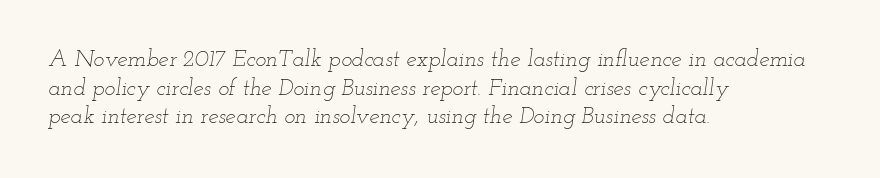
The ragged edge is on the right, which tells us the setting is flush left. Honestly, the letter spacing is just normal — you wouldn't notice it. The lettering tilts uniformly, giving the passage an italic look. A quiet, ordinary-to-light weight characterises the typeface. Anything drawn beneath the words? Only blank space.
